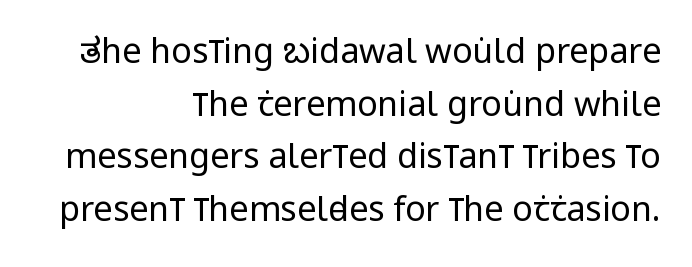
{"serif": "no", "italic": "no", "bold": "no", "weight": "regular", "width": "condensed", "stroke_contrast": "low", "x_height": "large", "monospaced": "no", "underline": "no", "align": "right", "line_spacing": "normal", "line_spacing_ratio": 1.55, "letter_spacing": "normal", "letter_spacing_em": 0.0, "glyph_px": 34}
